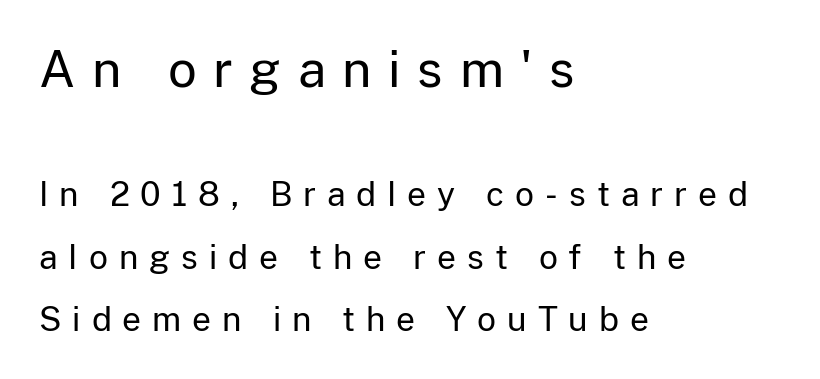
The space between consecutive lines is lavish. Proportional: the letters do not fall into vertical columns. Vertical stems look standard width or narrower in stroke. This layout puts the oversized block above and the modest block below.
